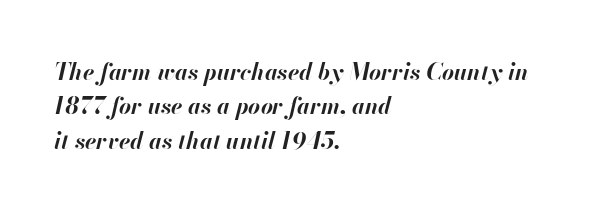
Q: Is the text bold? A: Yes.
Q: Is the text italic (slanted)? A: Yes, it leans right by about 13 degrees.
Q: Is the text underlined? A: No.
Q: How is the paragraph aligned? A: Left-aligned.
Q: Is the spacing between letters normal or unusually wide? A: Normal.
Q: Is the spacing between lines tight, normal or loose? A: Normal.
